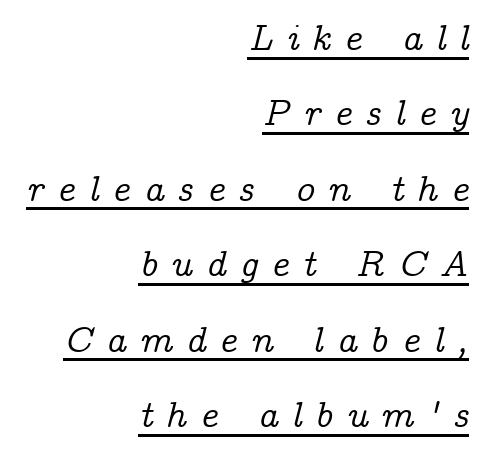
The image shows 37 px serif type, italic (leaning right); set right-aligned, loose line spacing (2.04x), unusually wide letter spacing (+0.36 em), underlined; low stroke contrast and a medium x-height.
